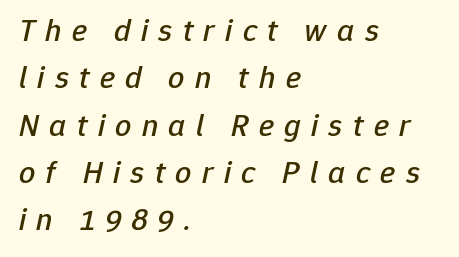
Q: Is the text italic (slanted)? A: Yes, it leans right by about 12 degrees.
Q: Is the text underlined? A: No.
Q: How is the paragraph aligned? A: Left-aligned.
Q: Is the spacing between letters normal or unusually wide? A: Unusually wide.
Q: Is the spacing between lines tight, normal or loose? A: Normal.
Q: Width (condensed, normal, or wide)? A: Normal.
Q: Stroke contrast? A: Low.
Q: x-height? A: Medium.
Q: Monospaced? A: No.
